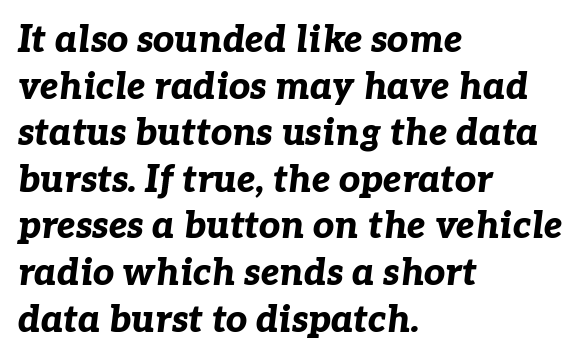
Q: Is the text bold? A: Yes.
Q: Is the text italic (slanted)? A: Yes, it leans right by about 7 degrees.
Q: Is the text underlined? A: No.
Q: How is the paragraph aligned? A: Left-aligned.
Q: Is the spacing between letters normal or unusually wide? A: Normal.
Q: Is the spacing between lines tight, normal or loose? A: Normal.
Q: Width (condensed, normal, or wide)? A: Normal.
Q: Stroke contrast? A: Low.
Q: x-height? A: Medium.
Q: Monospaced? A: No.
